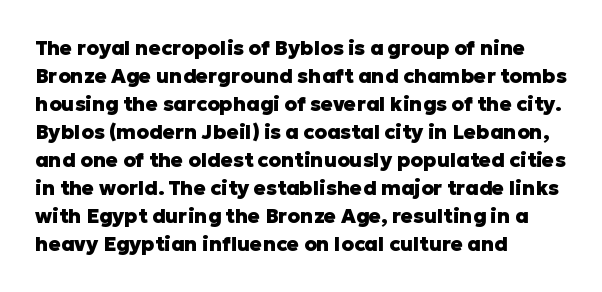
Q: Is the text bold? A: Yes.
Q: Is the text italic (slanted)? A: No, it is upright.
Q: Is the text underlined? A: No.
Q: How is the paragraph aligned? A: Left-aligned.
Q: Is the spacing between letters normal or unusually wide? A: Normal.
Q: Is the spacing between lines tight, normal or loose? A: Normal.
